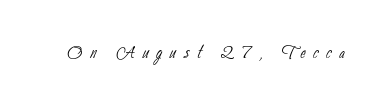
The image shows 25 px text type; set unusually wide letter spacing (+0.31 em), not underlined.
